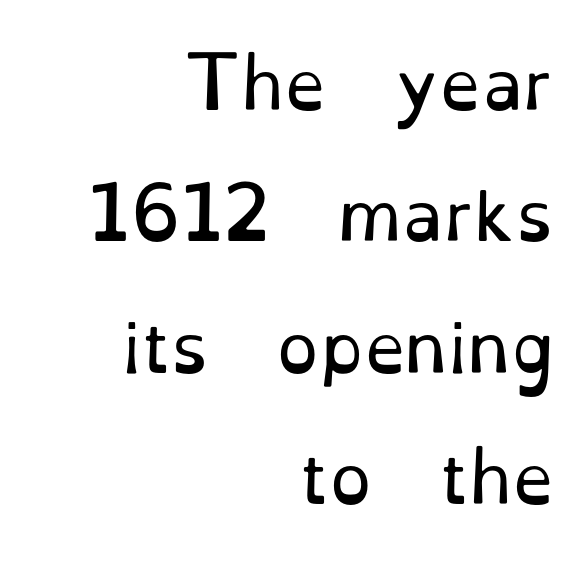
{"italic": "no", "bold": "no", "weight": "regular", "width": "normal", "stroke_contrast": "low", "x_height": "small", "monospaced": "no", "underline": "no", "align": "right", "line_spacing": "loose", "line_spacing_ratio": 1.96, "letter_spacing": "normal", "letter_spacing_em": 0.0, "glyph_px": 67}
